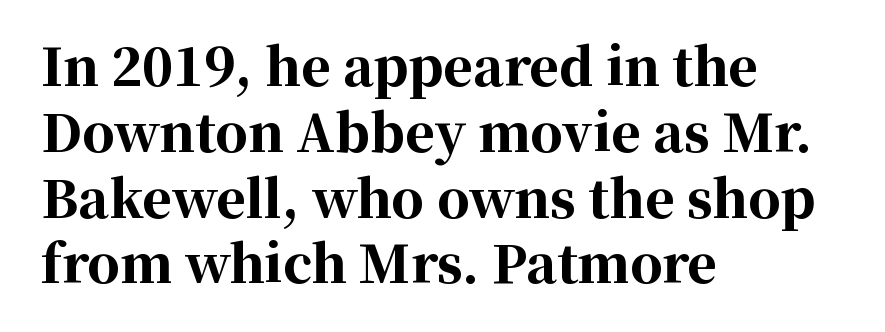
The image shows 51 px bold serif type, upright; set left-aligned, normal line spacing (1.29x), normal letter spacing, not underlined; high stroke contrast and a medium x-height.
